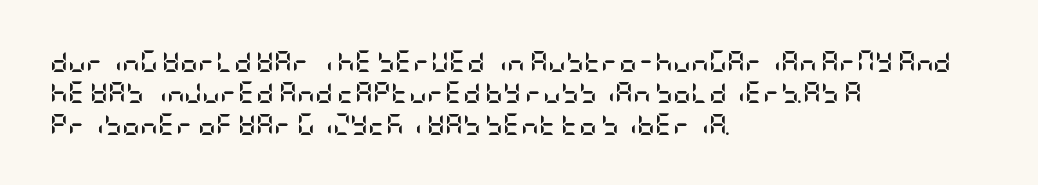
{"italic": "no", "bold": "yes", "underline": "no", "align": "left", "line_spacing": "normal", "line_spacing_ratio": 1.43, "letter_spacing": "normal", "letter_spacing_em": 0.0, "glyph_px": 22}
